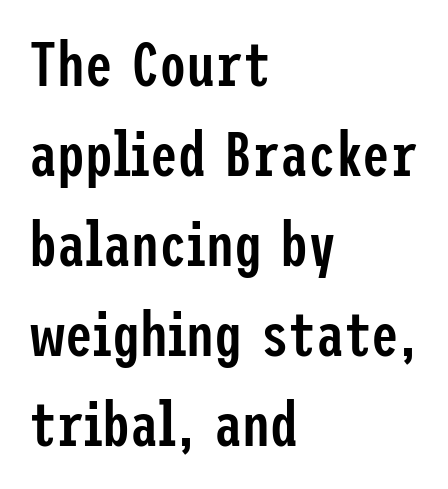
{"serif": "no", "italic": "no", "bold": "semi", "weight": "semibold", "width": "condensed", "stroke_contrast": "low", "x_height": "medium", "underline": "no", "align": "left", "line_spacing": "normal", "line_spacing_ratio": 1.45, "letter_spacing": "normal", "letter_spacing_em": 0.0, "glyph_px": 62}
